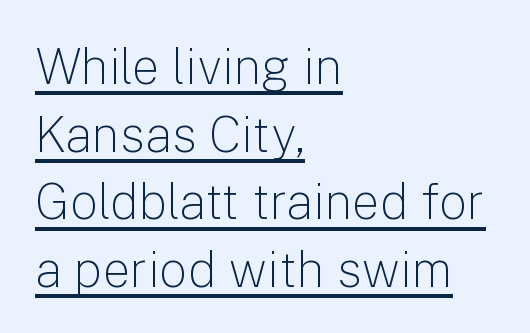
The image shows 49 px light sans-serif type, upright; set left-aligned, normal line spacing (1.38x), normal letter spacing, underlined; low stroke contrast and a medium x-height.
